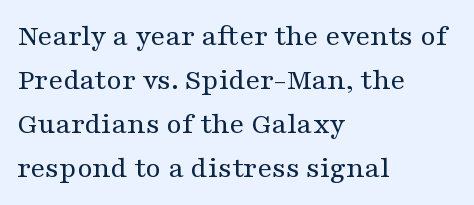
Q: Is the text bold? A: No.
Q: Is the text italic (slanted)? A: No, it is upright.
Q: Is the typeface a serif or a sans-serif typeface? A: Serif.
Q: Is the text underlined? A: No.
Q: How is the paragraph aligned? A: Left-aligned.
Q: Is the spacing between letters normal or unusually wide? A: Normal.
Q: Is the spacing between lines tight, normal or loose? A: Normal.
Q: Width (condensed, normal, or wide)? A: Wide.
Q: Stroke contrast? A: Medium.
Q: x-height? A: Medium.
Q: Monospaced? A: No.
